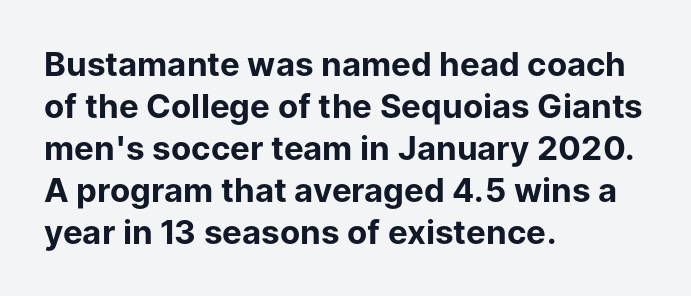
The glyphs have the mass of a bold cut. The font family rendered here belongs to the sans-serif group. Characters follow at the spacing the type designer built in. The lines are quadded left. The passage shown is not underscored anywhere.
